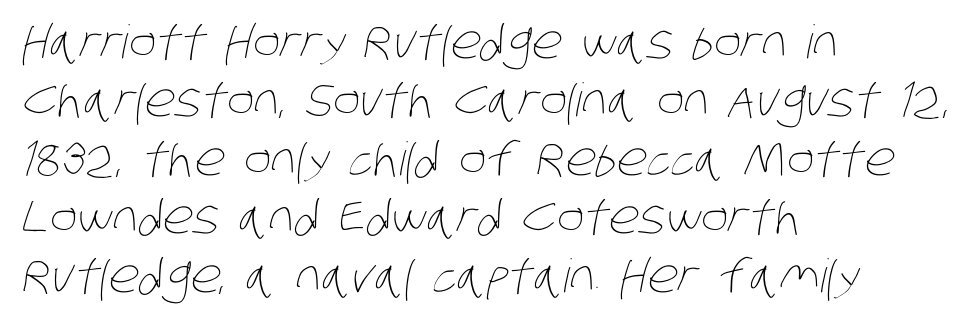
{"bold": "no", "weight": "thin", "width": "condensed", "stroke_contrast": "low", "x_height": "large", "monospaced": "no", "underline": "no", "align": "left", "line_spacing": "normal", "line_spacing_ratio": 1.27, "letter_spacing": "normal", "letter_spacing_em": 0.0, "glyph_px": 46}
